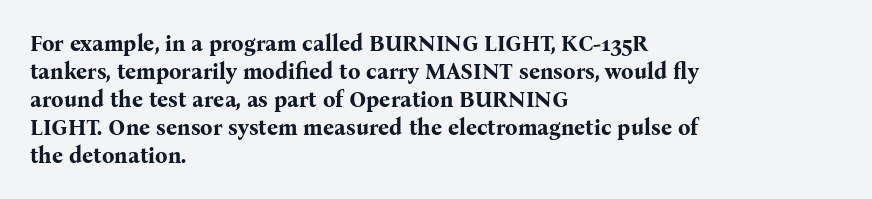
Q: Is the text bold? A: Yes.
Q: Is the text italic (slanted)? A: No, it is upright.
Q: Is the text underlined? A: No.
Q: How is the paragraph aligned? A: Left-aligned.
Q: Is the spacing between letters normal or unusually wide? A: Normal.
Q: Is the spacing between lines tight, normal or loose? A: Normal.
